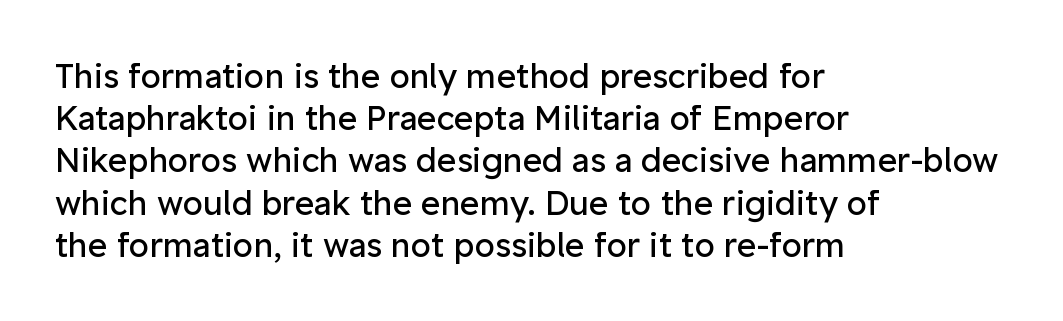
Q: Is the text bold? A: No.
Q: Is the text italic (slanted)? A: No, it is upright.
Q: Is the typeface a serif or a sans-serif typeface? A: Sans-serif.
Q: Is the text underlined? A: No.
Q: How is the paragraph aligned? A: Left-aligned.
Q: Is the spacing between letters normal or unusually wide? A: Normal.
Q: Is the spacing between lines tight, normal or loose? A: Normal.
Q: Width (condensed, normal, or wide)? A: Normal.
Q: Stroke contrast? A: Low.
Q: x-height? A: Medium.
Q: Monospaced? A: No.
